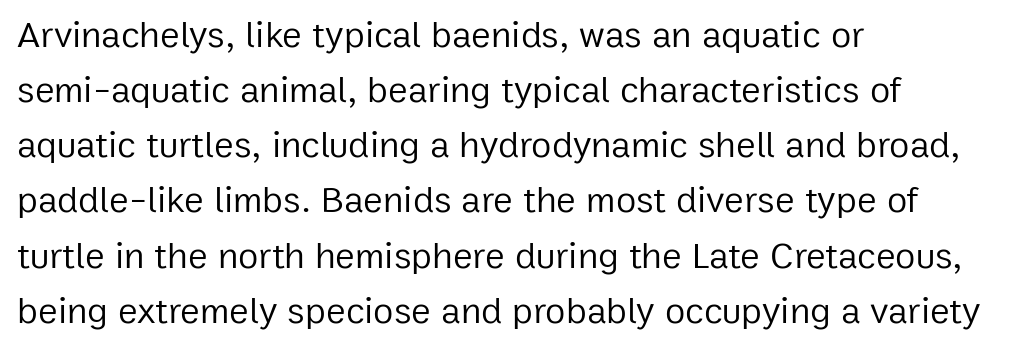
Counters stay open thanks to moderate or lighter strokes. Observe the absence of serifs on each vertical stroke in this sample. Rendered with straight, roman letterforms. The compositor pushed each line to the left boundary.
